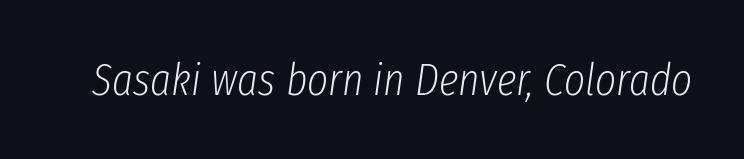
{"italic": "yes", "lean": "right", "slant_degrees": 8, "bold": "no", "weight": "light", "width": "condensed", "stroke_contrast": "low", "x_height": "medium", "monospaced": "no", "underline": "no", "letter_spacing": "normal", "letter_spacing_em": 0.0, "glyph_px": 45}
